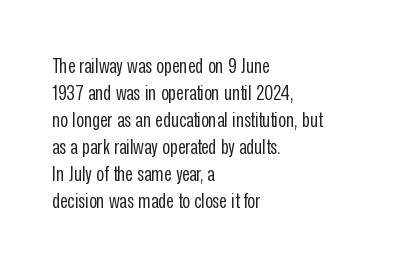
The image shows 21 px text type, upright; set left-aligned, normal line spacing (1.29x), normal letter spacing, not underlined.
